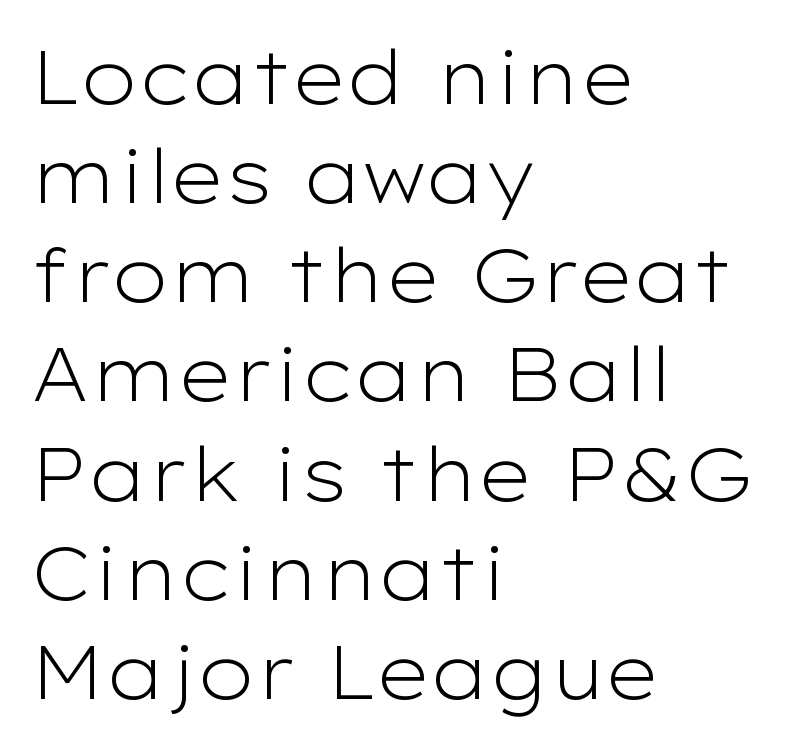
The image shows 74 px light, wide sans-serif type, upright; set left-aligned, normal line spacing (1.34x), normal letter spacing, not underlined; low stroke contrast and a medium x-height.
